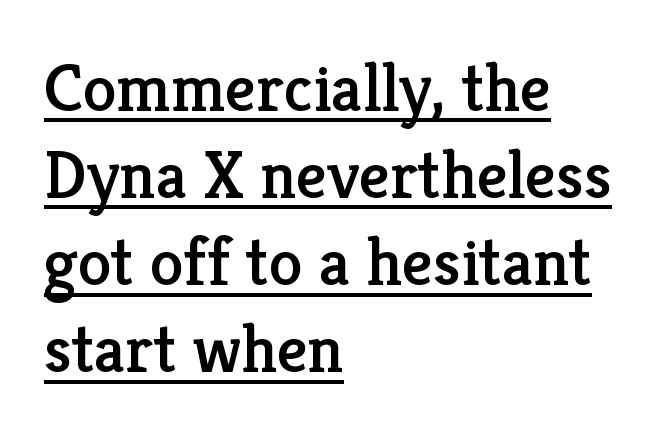
Q: Is the text italic (slanted)? A: No, it is upright.
Q: Is the typeface a serif or a sans-serif typeface? A: Serif.
Q: Is the text underlined? A: Yes.
Q: How is the paragraph aligned? A: Left-aligned.
Q: Is the spacing between letters normal or unusually wide? A: Normal.
Q: Is the spacing between lines tight, normal or loose? A: Normal.
Q: Width (condensed, normal, or wide)? A: Normal.
Q: Stroke contrast? A: Low.
Q: x-height? A: Medium.
Q: Monospaced? A: No.
